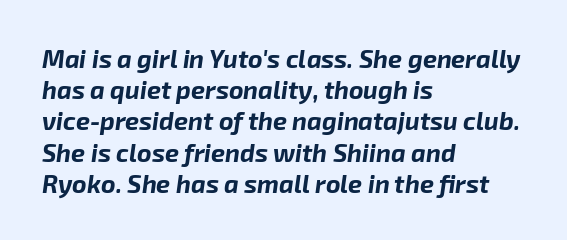
{"italic": "yes", "lean": "right", "slant_degrees": 8, "bold": "yes", "underline": "no", "align": "left", "line_spacing": "normal", "line_spacing_ratio": 1.25, "letter_spacing": "normal", "letter_spacing_em": 0.0, "glyph_px": 25}
